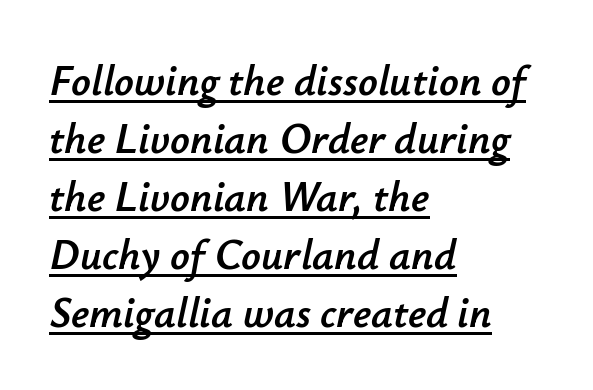
The image shows 43 px text type, italic (leaning right); set left-aligned, normal line spacing (1.35x), normal letter spacing, underlined; low stroke contrast and a small x-height.
